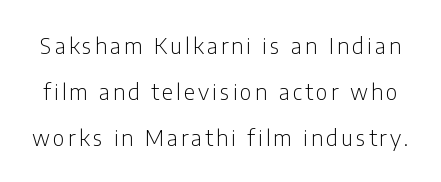
Summary of vertical rhythm: relaxed, with wide interline spacing. The font is comparable to plain body text, perhaps lighter. Descender tails drop into unmarked territory. This sample uses an upright cut, with every glyph sitting square on the baseline.
